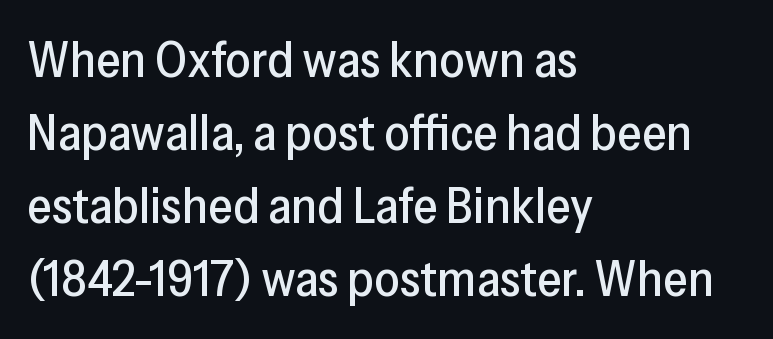
The image shows 50 px sans-serif type, upright; set left-aligned, normal line spacing (1.46x), normal letter spacing, not underlined; low stroke contrast and a medium x-height.
